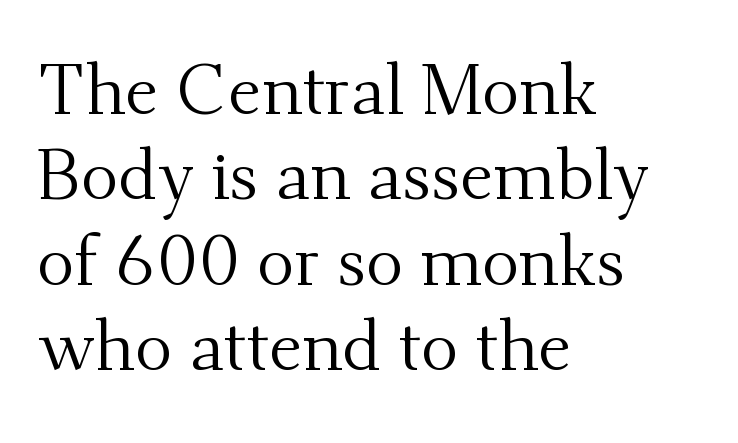
Q: Is the text bold? A: No.
Q: Is the text italic (slanted)? A: No, it is upright.
Q: Is the typeface a serif or a sans-serif typeface? A: Serif.
Q: Is the text underlined? A: No.
Q: How is the paragraph aligned? A: Left-aligned.
Q: Is the spacing between letters normal or unusually wide? A: Normal.
Q: Width (condensed, normal, or wide)? A: Normal.
Q: Stroke contrast? A: Medium.
Q: x-height? A: Small.
Q: Monospaced? A: No.
